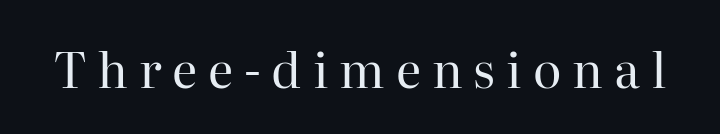
The image shows 49 px regular-weight serif type, upright; set unusually wide letter spacing (+0.22 em), not underlined; high stroke contrast and a medium x-height.
